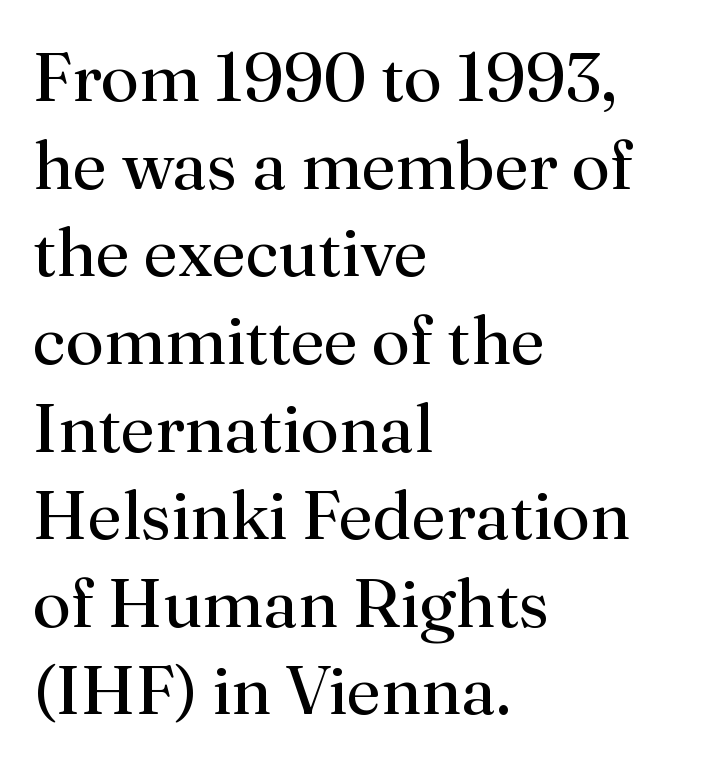
How would I describe the line gaps? Plain and ordinary. Summary of weight: not heavy and not bold. If you drew a line through each stem, it would be perfectly vertical. Underlining? Definitely not there. Proportional: the letters do not fall into vertical columns. All the whitespace from short lines collects on the right.
